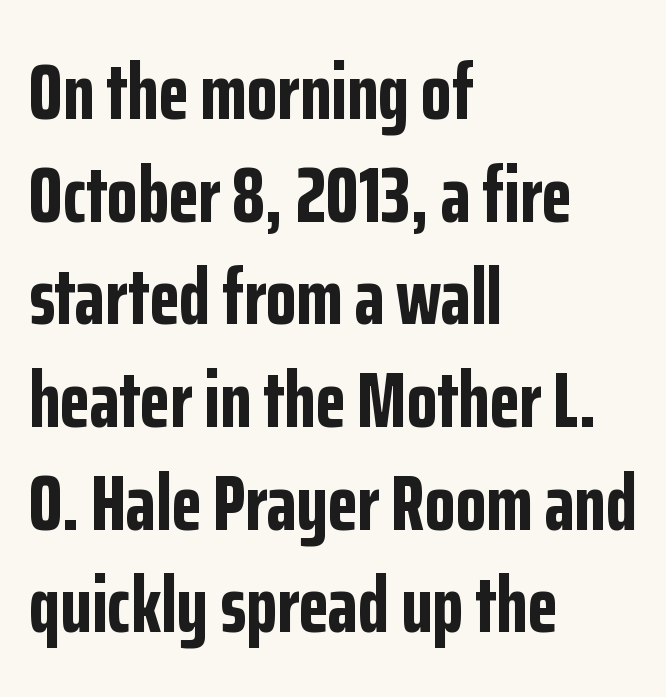
This is roman type, the default non-slanted kind. Horizontal alignment here is leftward, the default for most running prose. Descenders are the only things crossing below the line. Short note: letters normally spaced.
